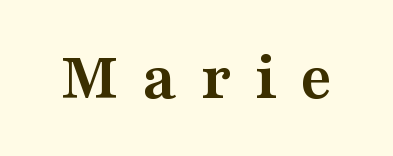
Q: Is the text bold? A: Yes.
Q: Is the text italic (slanted)? A: No, it is upright.
Q: Is the typeface a serif or a sans-serif typeface? A: Serif.
Q: Is the text underlined? A: No.
Q: Is the spacing between letters normal or unusually wide? A: Unusually wide.
Q: Width (condensed, normal, or wide)? A: Wide.
Q: Stroke contrast? A: Medium.
Q: x-height? A: Medium.
Q: Monospaced? A: No.
